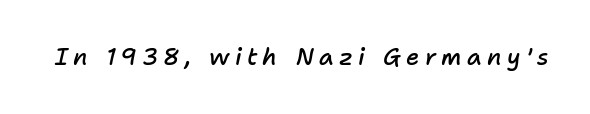
The image shows 23 px text type, italic (leaning right); set unusually wide letter spacing (+0.23 em), not underlined.
